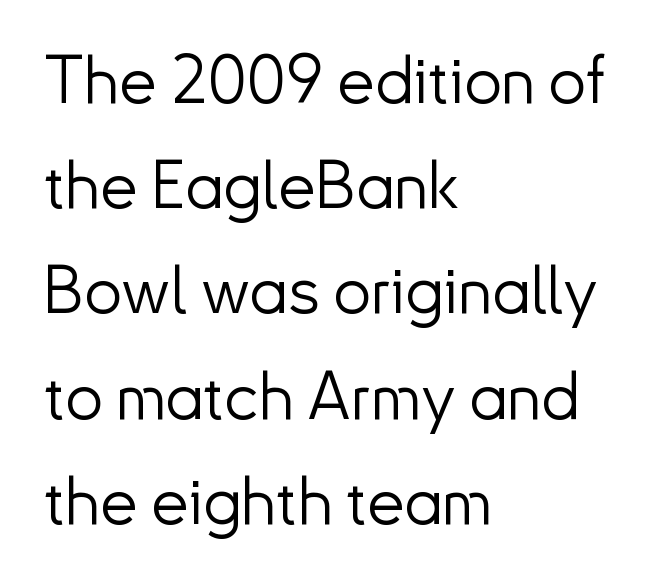
A typesetter would call this proportional, since set widths differ per character. Classification — sans serif. The font is comparable to plain body text, perhaps lighter. Leading: standard. Any mark beneath the type? The region is blank.
